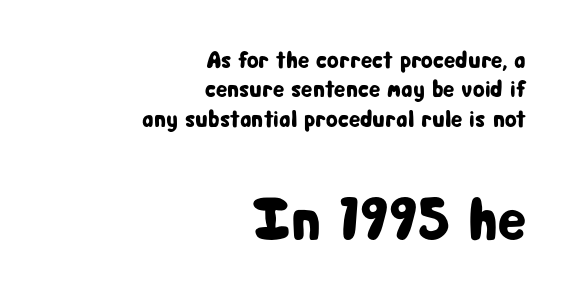
Bigger letters appear in the bottom chunk; the top chunk is reduced. The string is rendered with underlining switched off. Proportional: the letters do not fall into vertical columns. Grotesque or geometric, the face here clearly has no serifs. Where is the straight margin? On the right.
